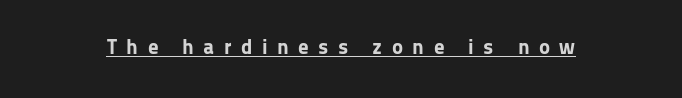
The image shows 21 px bold type, upright; set unusually wide letter spacing (+0.45 em), underlined.
